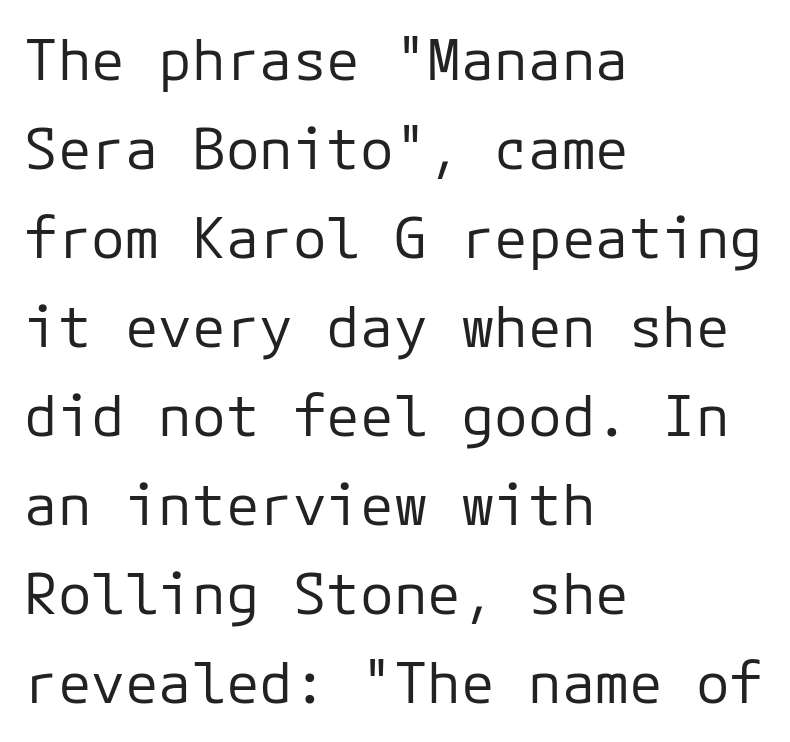
Q: Is the text bold? A: No.
Q: Is the text italic (slanted)? A: No, it is upright.
Q: Is the typeface a serif or a sans-serif typeface? A: Sans-serif.
Q: Is the text underlined? A: No.
Q: How is the paragraph aligned? A: Left-aligned.
Q: Is the spacing between letters normal or unusually wide? A: Normal.
Q: Is the spacing between lines tight, normal or loose? A: Normal.
Q: Width (condensed, normal, or wide)? A: Normal.
Q: Stroke contrast? A: Low.
Q: x-height? A: Medium.
